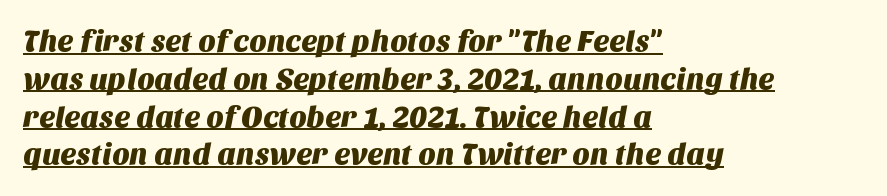
{"serif": "no", "width": "normal", "stroke_contrast": "medium", "x_height": "large", "monospaced": "no", "underline": "yes", "align": "left", "line_spacing": "normal", "line_spacing_ratio": 1.26, "letter_spacing": "normal", "letter_spacing_em": 0.0, "glyph_px": 30}
